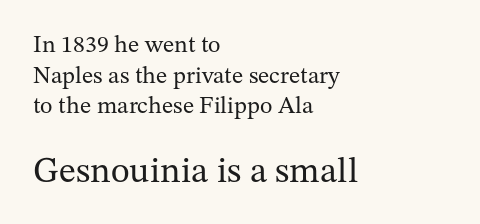
Q: Is the text bold? A: No.
Q: Is the text italic (slanted)? A: No, it is upright.
Q: Is the typeface a serif or a sans-serif typeface? A: Serif.
Q: Is the text underlined? A: No.
Q: How is the paragraph aligned? A: Left-aligned.
Q: Is the spacing between letters normal or unusually wide? A: Normal.
Q: Is the spacing between lines tight, normal or loose? A: Normal.
Q: Which block of text is set in a larger size, the first (top) or the second (bottom)? A: The second (bottom) one.
Q: Width (condensed, normal, or wide)? A: Normal.
Q: Stroke contrast? A: Medium.
Q: x-height? A: Medium.
Q: Monospaced? A: No.
